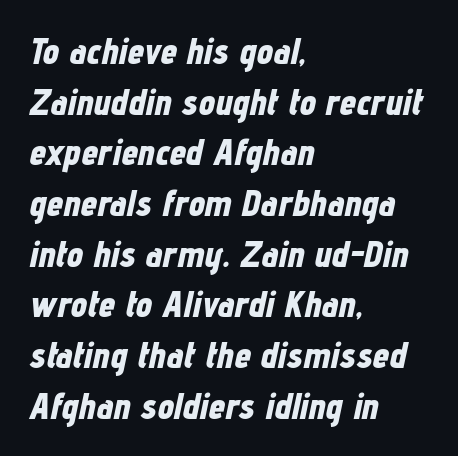
The font is running at its bold setting. The baseline area is clear. The letters advance in unequal steps, a hallmark of proportional type. The passage shown leans; its letterforms are oblique. Notice how descenders clear the ascenders below comfortably — that's standard leading.
